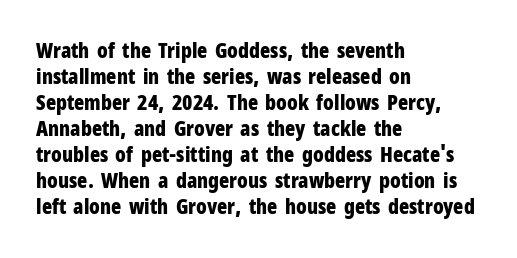
{"italic": "no", "bold": "yes", "underline": "no", "align": "left", "line_spacing_ratio": 1.24, "letter_spacing": "normal", "letter_spacing_em": 0.0, "glyph_px": 21}
